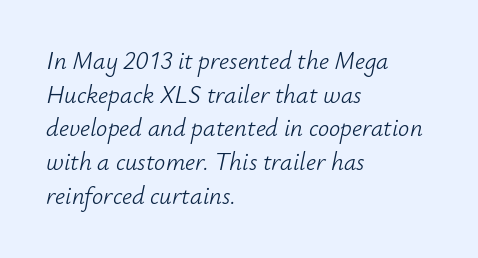
{"italic": "yes", "lean": "right", "slant_degrees": 12, "bold": "no", "underline": "no", "align": "left", "line_spacing": "normal", "line_spacing_ratio": 1.35, "letter_spacing": "normal", "letter_spacing_em": 0.0, "glyph_px": 25}
